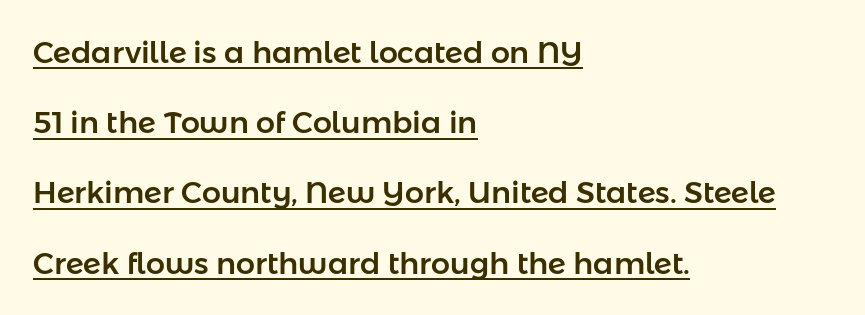
{"serif": "no", "italic": "no", "width": "normal", "stroke_contrast": "low", "x_height": "medium", "monospaced": "no", "underline": "yes", "align": "left", "line_spacing": "loose", "line_spacing_ratio": 2.34, "letter_spacing": "normal", "letter_spacing_em": 0.0, "glyph_px": 30}
